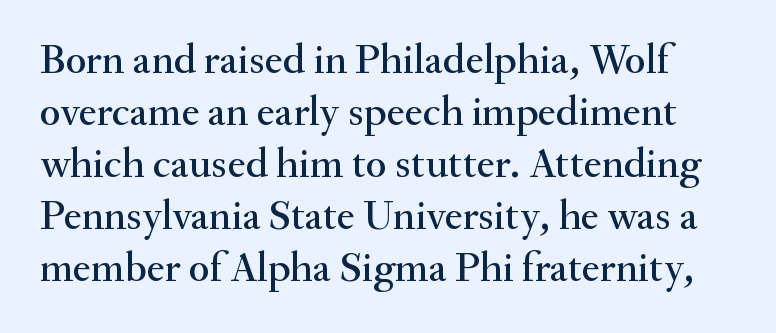
The image shows 43 px serif type, upright; set line spacing 1.21x, normal letter spacing, not underlined; medium stroke contrast and a small x-height.
